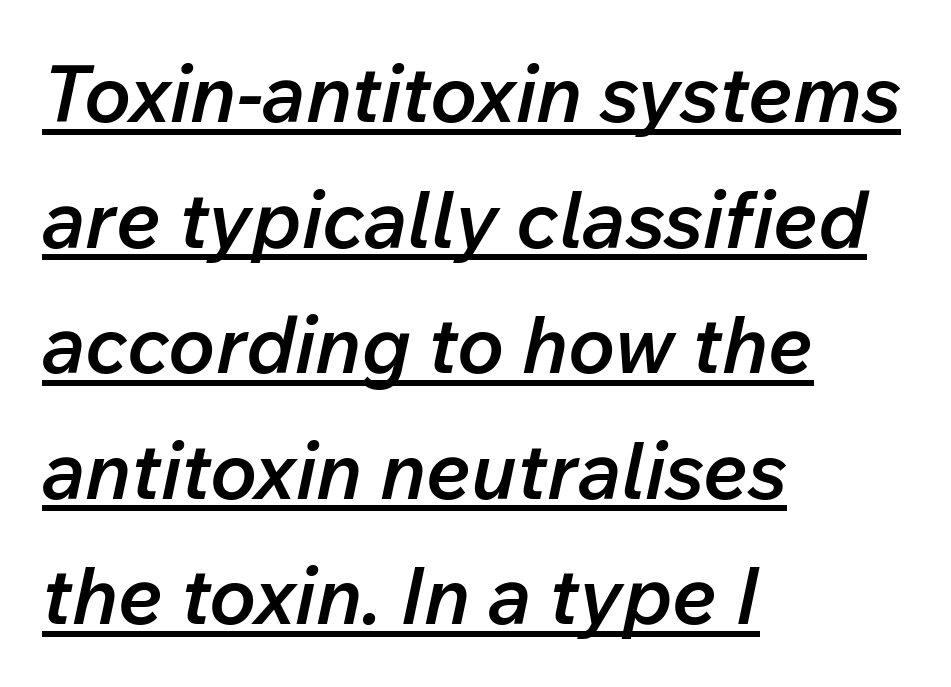
The image shows 79 px semibold type, italic (leaning right); set left-aligned, normal line spacing (1.59x), normal letter spacing, underlined; low stroke contrast and a medium x-height.
